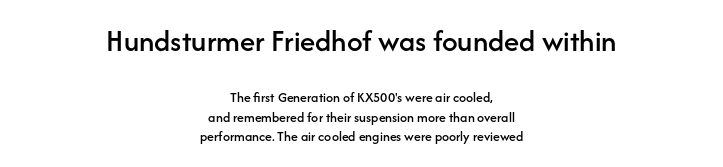
Rows of type keep a routine distance in the vertical direction. Ascenders rise straight up at ninety degrees. This sample has the flowing, uneven cadence of proportional lettering. Unlike a traditional serif, this face leaves its strokes unadorned. This rendering uses center alignment, leaving both contours irregular but symmetric.
